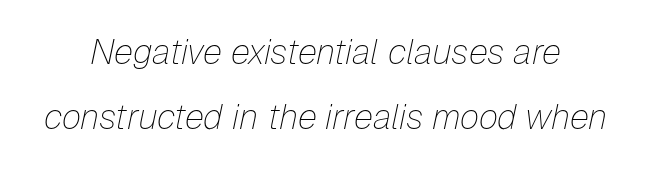
The image shows 35 px thin type, italic (leaning right); set line spacing 1.87x, normal letter spacing, not underlined; low stroke contrast and a medium x-height.
